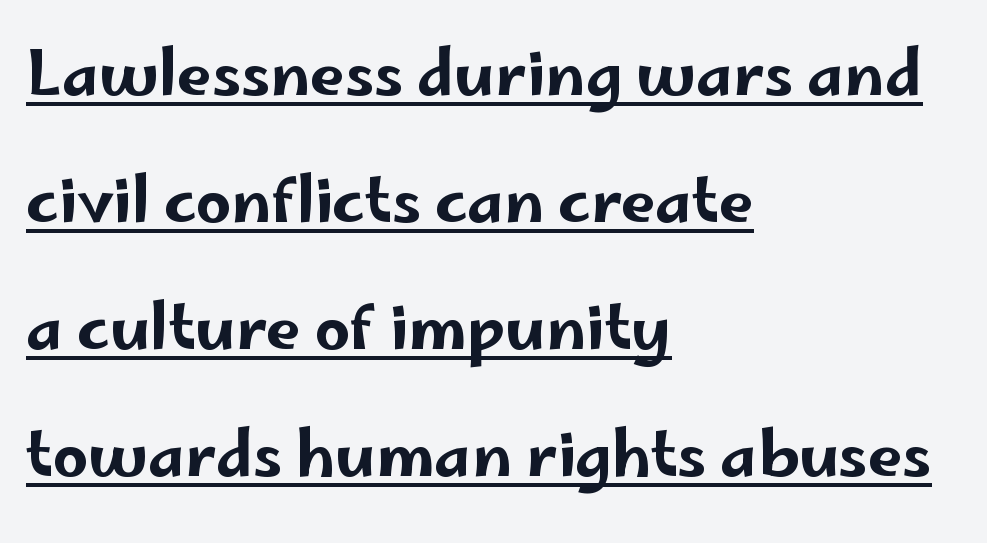
The image shows 62 px wide sans-serif type, upright; set left-aligned, loose line spacing (2.05x), normal letter spacing, underlined; low stroke contrast and a small x-height.
